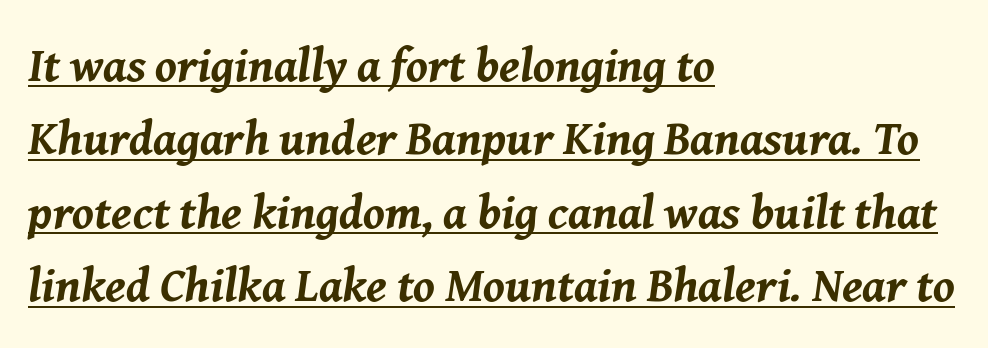
Visually the block forms a straight wall on the left and a jagged coastline on the right. How are the letters spaced? Ordinarily, with no added tracking. How heavy is the stroke? Heavy — this is a bold. This is oblique type, the kind used for emphasis or titles. Beneath each row of characters lies a ruled line.
